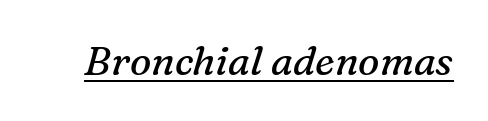
The image shows 40 px regular-weight serif type, italic (leaning right); set normal letter spacing, underlined; medium stroke contrast and a medium x-height.
